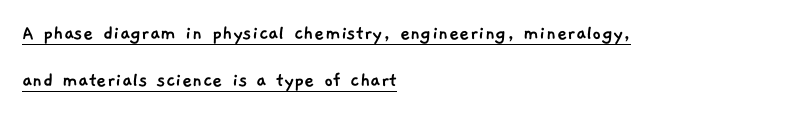
The image shows 22 px text type; set left-aligned, loose line spacing (2.14x), normal letter spacing, underlined.
